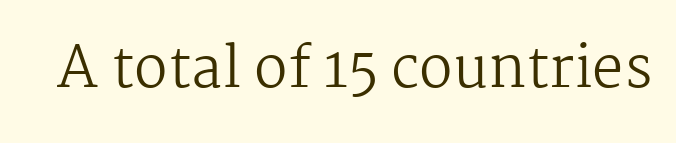
{"serif": "yes", "italic": "no", "bold": "no", "weight": "regular", "width": "normal", "stroke_contrast": "medium", "x_height": "medium", "monospaced": "no", "underline": "no", "letter_spacing": "normal", "letter_spacing_em": 0.0, "glyph_px": 56}
